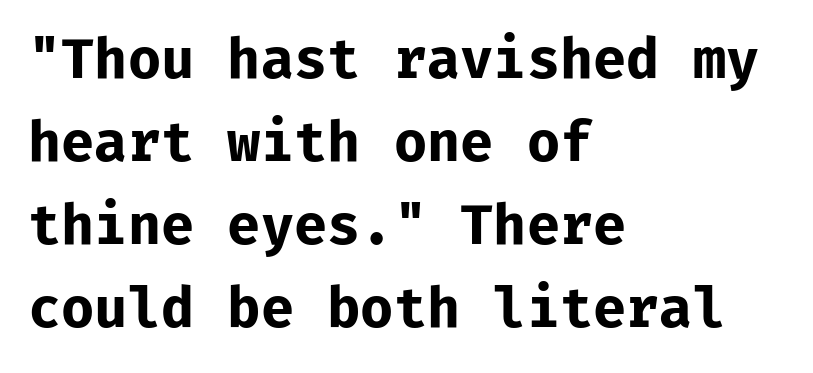
The image shows 54 px bold sans-serif type, upright; set left-aligned, normal line spacing (1.54x), normal letter spacing, not underlined; low stroke contrast and a medium x-height.
